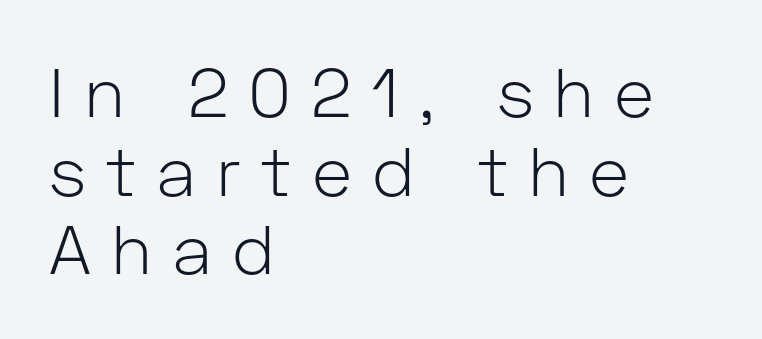
Q: Is the text bold? A: No.
Q: Is the text italic (slanted)? A: No, it is upright.
Q: Is the typeface a serif or a sans-serif typeface? A: Sans-serif.
Q: Is the text underlined? A: No.
Q: How is the paragraph aligned? A: Left-aligned.
Q: Is the spacing between letters normal or unusually wide? A: Unusually wide.
Q: Is the spacing between lines tight, normal or loose? A: Tight.
Q: Width (condensed, normal, or wide)? A: Normal.
Q: Stroke contrast? A: Low.
Q: x-height? A: Medium.
Q: Monospaced? A: No.
